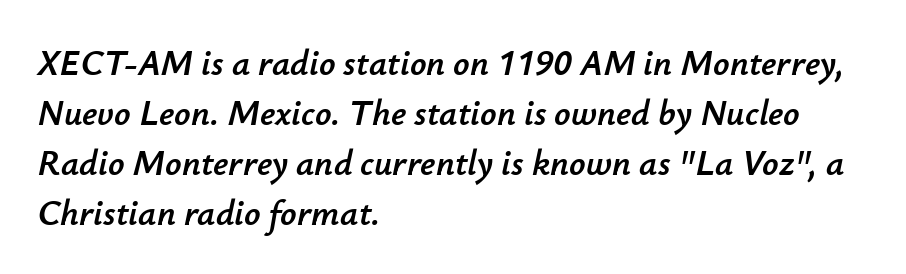
The image shows 36 px text type, italic (leaning right); set left-aligned, normal line spacing (1.39x), normal letter spacing, not underlined; low stroke contrast and a small x-height.
